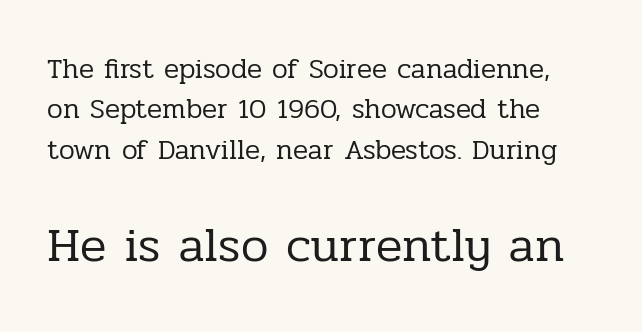
Stem width sits at or under what a default text font uses. Type size steps up from the first block to the second. Beneath every word, the page is bare. Tall strokes in this sample are plumb rather than angled. Nobody touched the tracking dial on this one.
